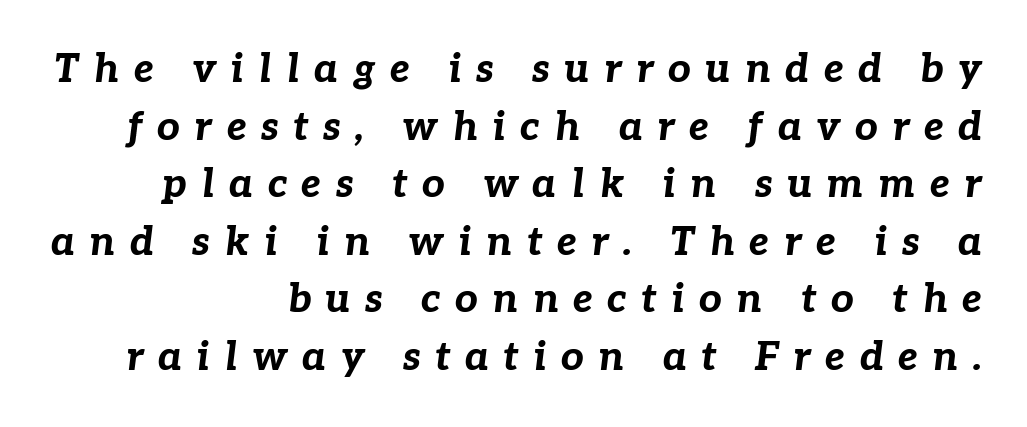
Q: Is the text bold? A: Yes.
Q: Is the text italic (slanted)? A: Yes, it leans right by about 7 degrees.
Q: Is the text underlined? A: No.
Q: How is the paragraph aligned? A: Right-aligned.
Q: Is the spacing between letters normal or unusually wide? A: Unusually wide.
Q: Is the spacing between lines tight, normal or loose? A: Normal.
Q: Width (condensed, normal, or wide)? A: Normal.
Q: Stroke contrast? A: Low.
Q: x-height? A: Medium.
Q: Monospaced? A: No.
